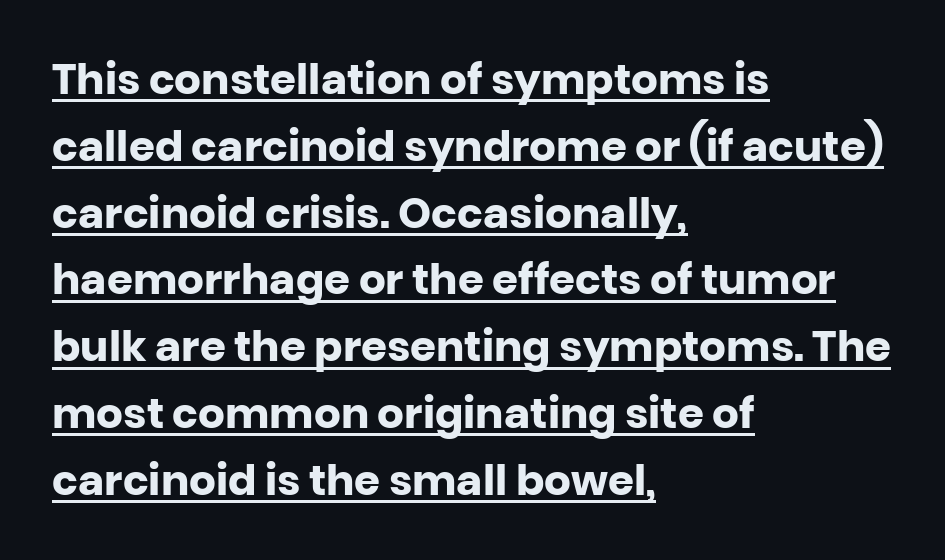
Does a line run under the words? Yes, clearly. The typesetting leans heavy: a genuine bold. The rendering keeps characters at their native spacing. Whoever set this chose a conventional vertical rhythm. The rendering uses natural spacing where letterforms have individual widths. This is roman type, the default non-slanted kind.
